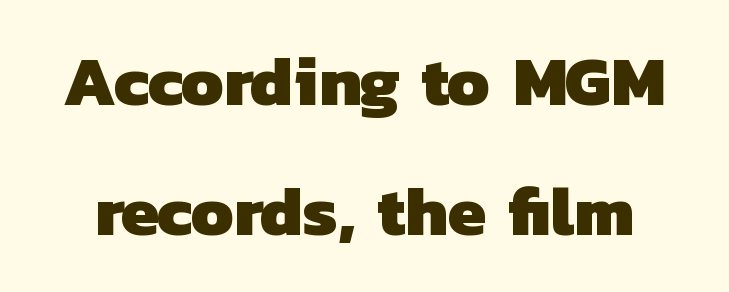
Q: Is the text bold? A: Yes.
Q: Is the typeface a serif or a sans-serif typeface? A: Sans-serif.
Q: Is the text underlined? A: No.
Q: Is the spacing between letters normal or unusually wide? A: Normal.
Q: Width (condensed, normal, or wide)? A: Normal.
Q: Stroke contrast? A: Low.
Q: x-height? A: Medium.
Q: Monospaced? A: No.
